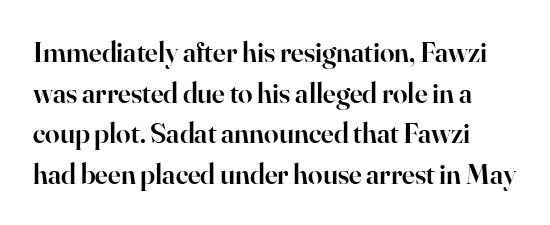
Q: Is the text bold? A: Semi-bold.
Q: Is the text italic (slanted)? A: No, it is upright.
Q: Is the typeface a serif or a sans-serif typeface? A: Serif.
Q: Is the text underlined? A: No.
Q: Is the spacing between letters normal or unusually wide? A: Normal.
Q: Is the spacing between lines tight, normal or loose? A: Normal.
Q: Width (condensed, normal, or wide)? A: Normal.
Q: Stroke contrast? A: High.
Q: x-height? A: Small.
Q: Monospaced? A: No.
